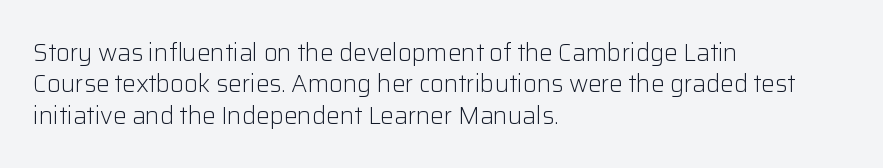
{"italic": "no", "bold": "no", "underline": "no", "align": "left", "line_spacing": "normal", "line_spacing_ratio": 1.31, "letter_spacing": "normal", "letter_spacing_em": 0.0, "glyph_px": 24}
